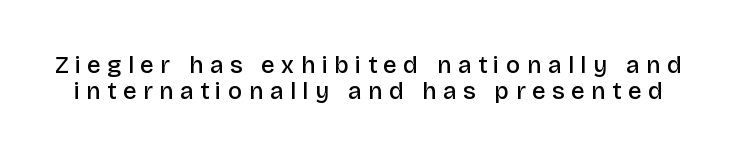
The letterforms stand isolated, each surrounded by extra space. Emphasis by weight is partial: semibold. The space directly below the letters is spotless. How would I describe the line gaps? Narrow and economical.
